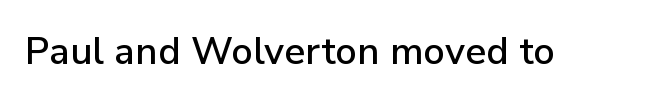
{"serif": "no", "italic": "no", "width": "normal", "stroke_contrast": "low", "x_height": "medium", "monospaced": "no", "underline": "no", "letter_spacing": "normal", "letter_spacing_em": 0.0, "glyph_px": 38}
